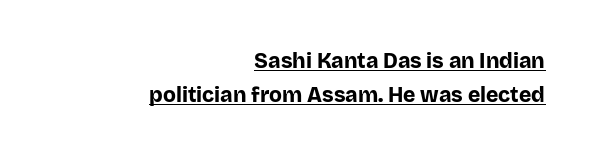
{"italic": "no", "bold": "yes", "underline": "yes", "align": "right", "line_spacing": "normal", "line_spacing_ratio": 1.64, "letter_spacing": "normal", "letter_spacing_em": 0.0, "glyph_px": 21}
